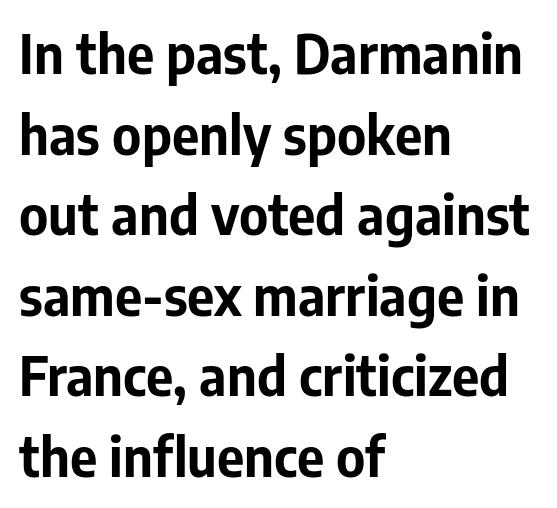
The image shows 53 px bold sans-serif type, upright; set left-aligned, normal line spacing (1.52x), normal letter spacing, not underlined; low stroke contrast and a medium x-height.
